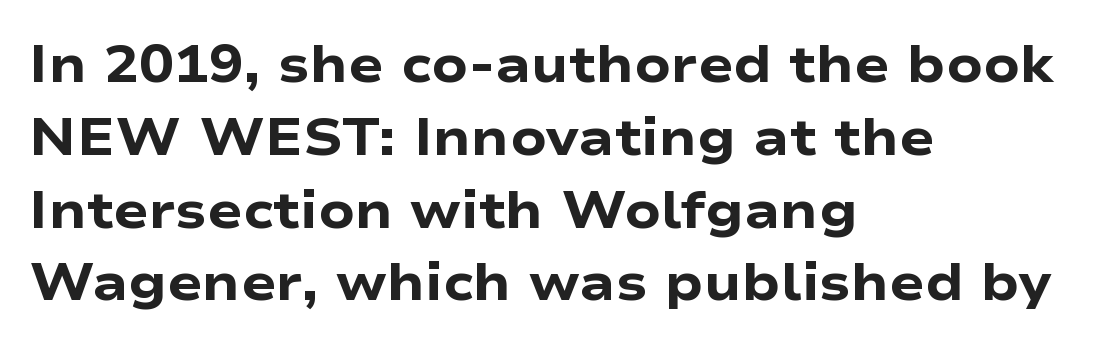
The tracking reads as untouched default to a designer's eye. Think of a printed novel: that variable character pitch is what you see here. Beneath every word, the page is bare. Leftover space on each line is placed entirely after the last word.
